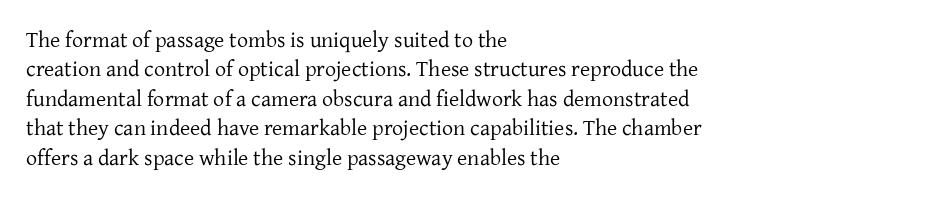
{"italic": "no", "bold": "no", "underline": "no", "align": "left", "line_spacing": "normal", "line_spacing_ratio": 1.34, "letter_spacing": "normal", "letter_spacing_em": 0.0, "glyph_px": 22}
